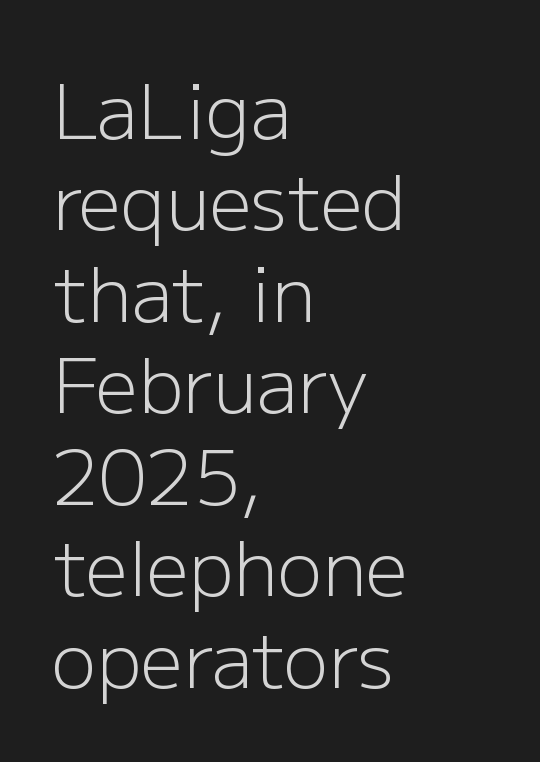
{"serif": "no", "italic": "no", "bold": "no", "weight": "light", "width": "normal", "stroke_contrast": "low", "x_height": "medium", "monospaced": "no", "underline": "no", "align": "left", "line_spacing_ratio": 1.22, "letter_spacing": "normal", "letter_spacing_em": 0.0, "glyph_px": 75}
